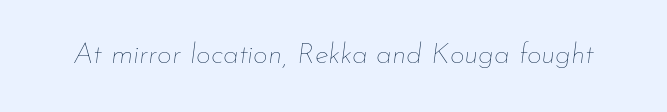
The image shows 29 px thin type, italic (leaning right); set normal letter spacing, not underlined; low stroke contrast and a small x-height.
